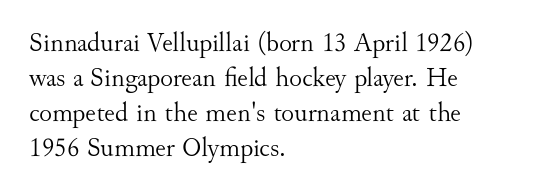
Style check: upright. Plain, unruled lines of type. The paragraph has a hard left edge and a soft right edge. This rendering leaves character spacing at its baseline value. A typesetter would call this leading conventional body-copy spacing. These glyphs show unthickened strokes, regular width or finer.
